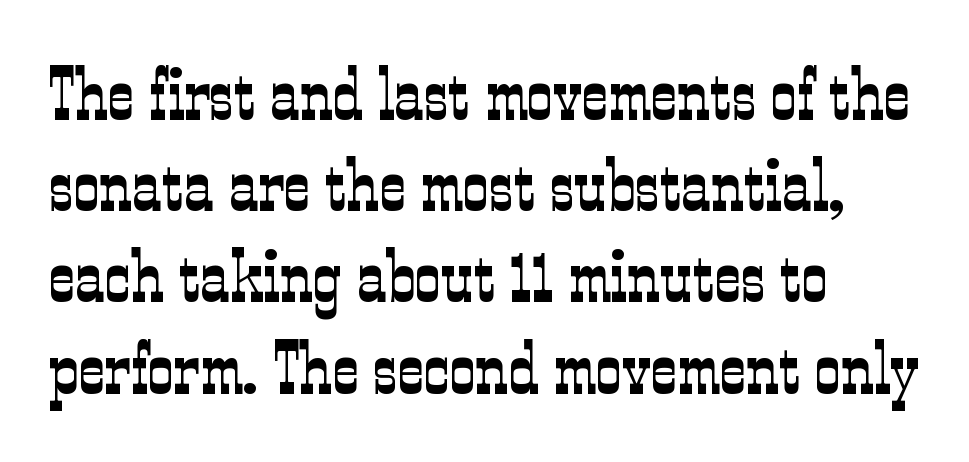
Q: Is the text bold? A: No.
Q: Is the text italic (slanted)? A: No, it is upright.
Q: Is the typeface a serif or a sans-serif typeface? A: Serif.
Q: Is the text underlined? A: No.
Q: How is the paragraph aligned? A: Left-aligned.
Q: Is the spacing between letters normal or unusually wide? A: Normal.
Q: Is the spacing between lines tight, normal or loose? A: Normal.
Q: Width (condensed, normal, or wide)? A: Condensed.
Q: Stroke contrast? A: Low.
Q: x-height? A: Medium.
Q: Monospaced? A: No.
